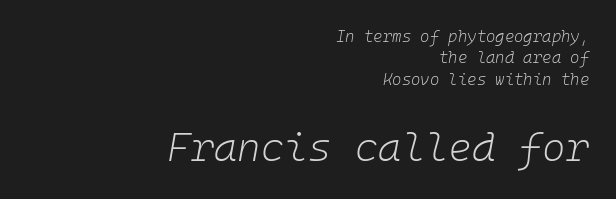
The image shows 40 px light type, italic (leaning right), monospaced; set right-aligned, normal line spacing (1.34x), normal letter spacing, not underlined; the second (bottom) block is 2.5x larger; low stroke contrast and a medium x-height.
